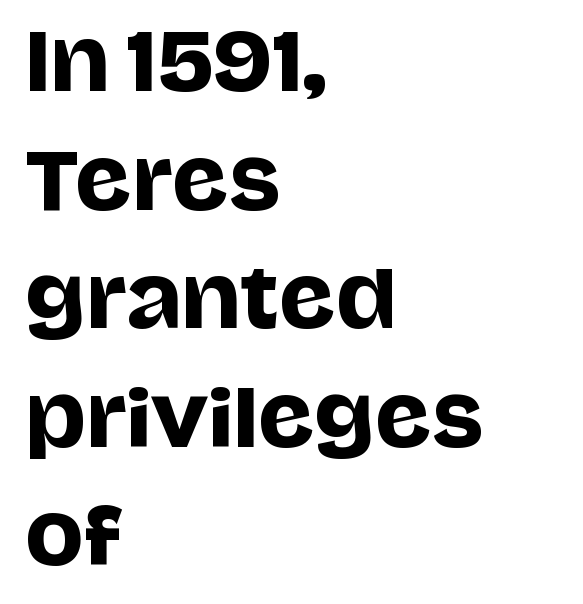
Q: Is the text italic (slanted)? A: No, it is upright.
Q: Is the typeface a serif or a sans-serif typeface? A: Sans-serif.
Q: Is the text underlined? A: No.
Q: How is the paragraph aligned? A: Left-aligned.
Q: Is the spacing between letters normal or unusually wide? A: Normal.
Q: Is the spacing between lines tight, normal or loose? A: Normal.
Q: Width (condensed, normal, or wide)? A: Normal.
Q: Stroke contrast? A: Low.
Q: x-height? A: Large.
Q: Monospaced? A: No.
